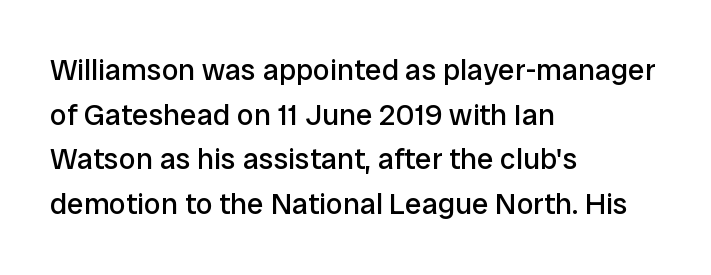
Look at the bottom of the vertical strokes: they stop flat, with no serifs. Tracking here is standard; glyphs follow each other at the usual distance. What's the leading like? Ordinary, nothing unusual. Weight class: somewhere from thin through regular.
